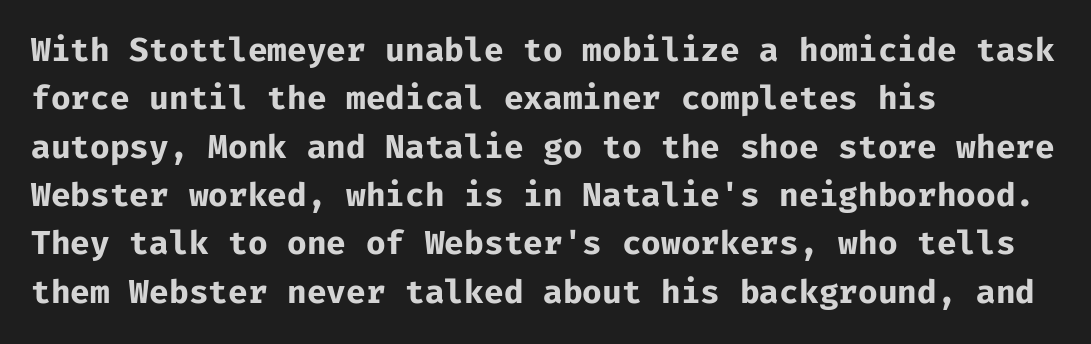
{"serif": "no", "italic": "no", "bold": "yes", "weight": "bold", "width": "normal", "stroke_contrast": "low", "x_height": "medium", "monospaced": "yes", "underline": "no", "align": "left", "line_spacing": "normal", "line_spacing_ratio": 1.51, "letter_spacing": "normal", "letter_spacing_em": 0.0, "glyph_px": 32}
